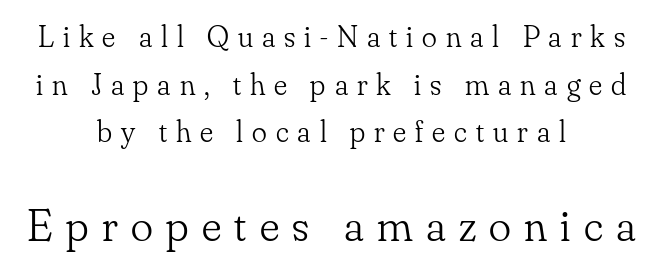
Q: Is the text bold? A: No.
Q: Is the text italic (slanted)? A: No, it is upright.
Q: Is the typeface a serif or a sans-serif typeface? A: Serif.
Q: Is the text underlined? A: No.
Q: How is the paragraph aligned? A: Centered.
Q: Is the spacing between letters normal or unusually wide? A: Unusually wide.
Q: Is the spacing between lines tight, normal or loose? A: Normal.
Q: Which block of text is set in a larger size, the first (top) or the second (bottom)? A: The second (bottom) one.
Q: Width (condensed, normal, or wide)? A: Normal.
Q: Stroke contrast? A: Low.
Q: x-height? A: Small.
Q: Monospaced? A: No.
